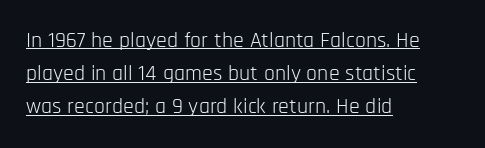
The image shows 22 px text type, upright; set left-aligned, normal line spacing (1.51x), normal letter spacing, underlined.
